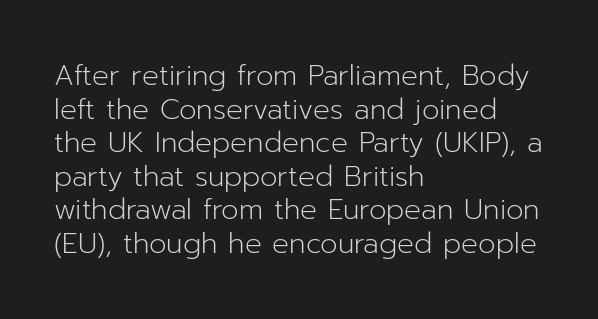
Q: Is the text bold? A: No.
Q: Is the text italic (slanted)? A: No, it is upright.
Q: Is the typeface a serif or a sans-serif typeface? A: Sans-serif.
Q: Is the text underlined? A: No.
Q: How is the paragraph aligned? A: Left-aligned.
Q: Is the spacing between letters normal or unusually wide? A: Normal.
Q: Width (condensed, normal, or wide)? A: Normal.
Q: Stroke contrast? A: Low.
Q: x-height? A: Medium.
Q: Monospaced? A: No.
